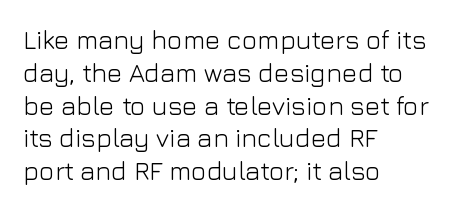
Check the space under the baseline: it is left empty. Posture: upright roman. Is the type heavy? It reads as light-to-regular instead. One-word summary of the alignment: left. The line-height multiplier appears to be the usual default.
